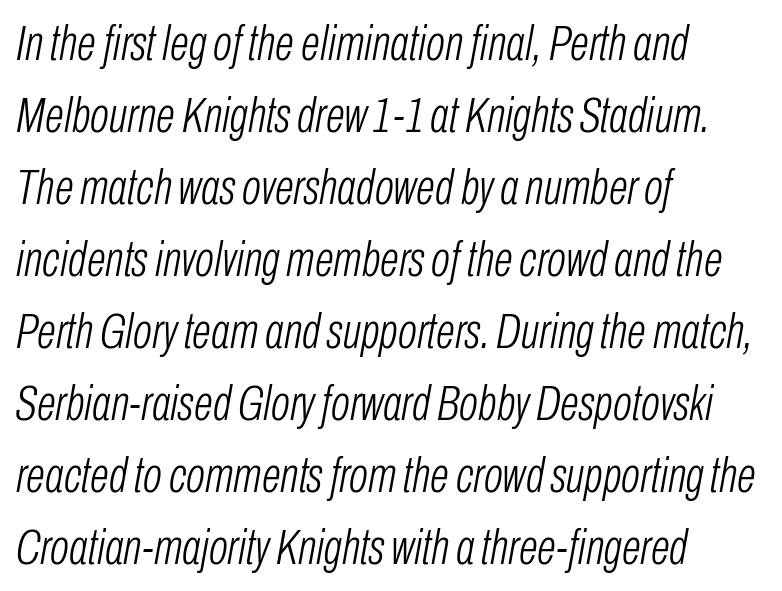
The baseline area is clear. The axis of the letterforms is tilted away from vertical. The lines are quadded left. No letter is thick-stroked: the sample isn't bold. How would I describe the line gaps? Plain and ordinary. The tracking reads as untouched default to a designer's eye.
